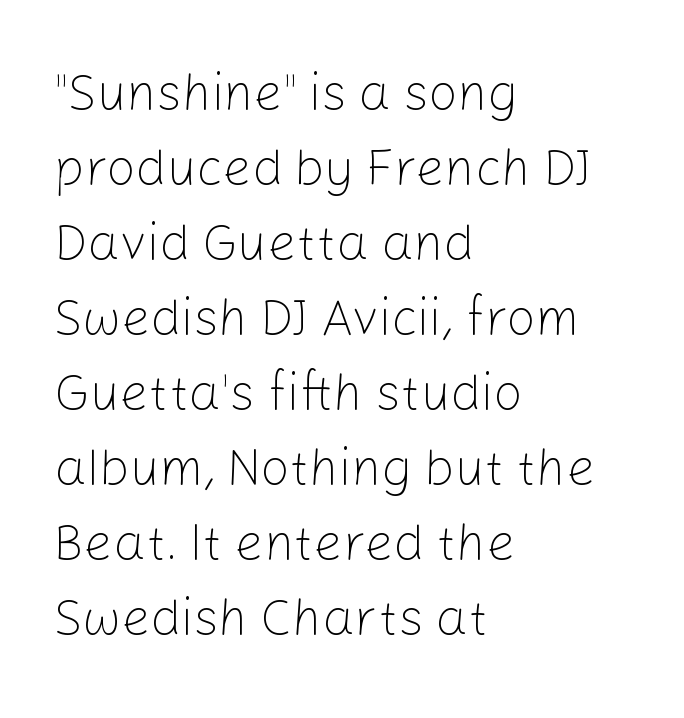
{"serif": "no", "italic": "no", "bold": "no", "weight": "light", "width": "normal", "stroke_contrast": "low", "x_height": "medium", "monospaced": "no", "underline": "no", "align": "left", "line_spacing": "normal", "line_spacing_ratio": 1.47, "letter_spacing": "normal", "letter_spacing_em": 0.0, "glyph_px": 51}
